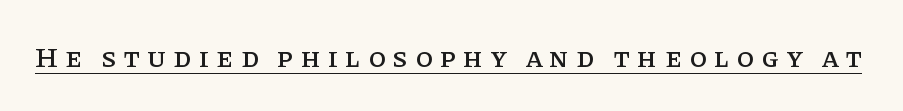
Q: Is the text italic (slanted)? A: No, it is upright.
Q: Is the typeface a serif or a sans-serif typeface? A: Serif.
Q: Is the text underlined? A: Yes.
Q: Is the spacing between letters normal or unusually wide? A: Unusually wide.
Q: Width (condensed, normal, or wide)? A: Normal.
Q: Stroke contrast? A: Low.
Q: x-height? A: Large.
Q: Monospaced? A: No.
